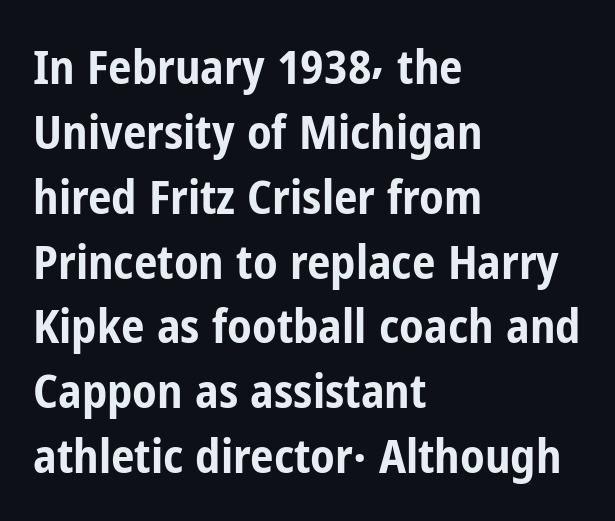
{"serif": "no", "italic": "no", "bold": "yes", "weight": "bold", "width": "condensed", "stroke_contrast": "low", "x_height": "medium", "monospaced": "no", "underline": "no", "align": "left", "line_spacing": "normal", "line_spacing_ratio": 1.38, "letter_spacing": "normal", "letter_spacing_em": 0.0, "glyph_px": 47}
